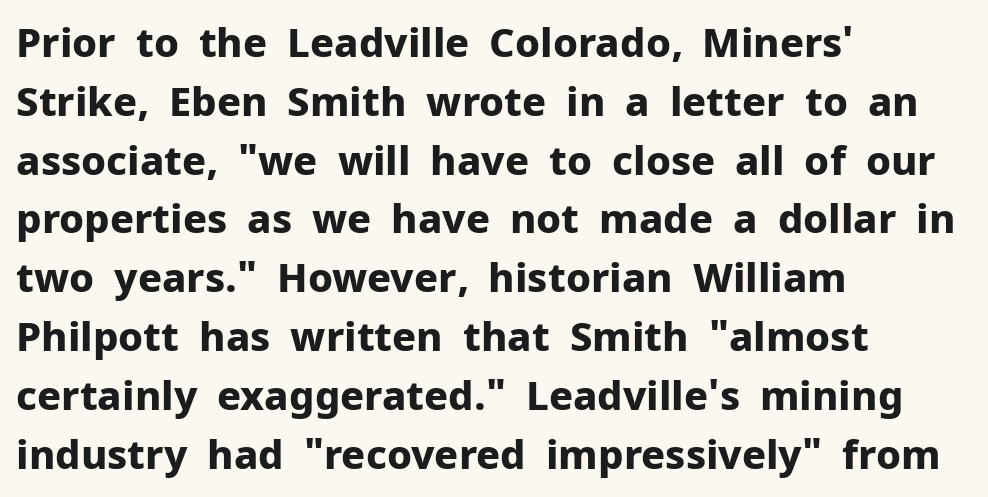
The face used here is proportionally spaced, like ordinary book or web type. The passage shown is emphatically bold. Decoration check: the copy has no underline. Stroke terminals: plain, sans-serif.
